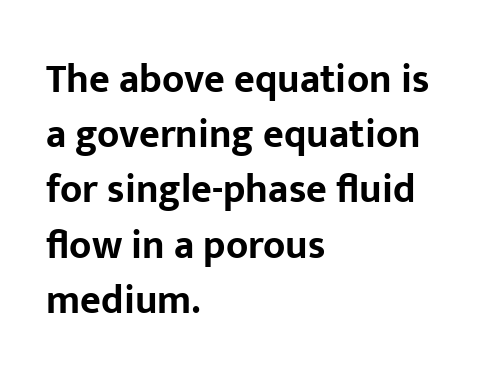
Q: Is the text bold? A: Yes.
Q: Is the text italic (slanted)? A: No, it is upright.
Q: Is the typeface a serif or a sans-serif typeface? A: Sans-serif.
Q: Is the text underlined? A: No.
Q: How is the paragraph aligned? A: Left-aligned.
Q: Is the spacing between letters normal or unusually wide? A: Normal.
Q: Is the spacing between lines tight, normal or loose? A: Normal.
Q: Width (condensed, normal, or wide)? A: Normal.
Q: Stroke contrast? A: Low.
Q: x-height? A: Medium.
Q: Monospaced? A: No.
